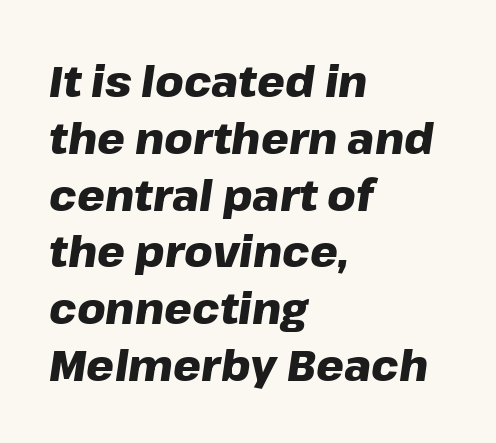
Quick note: underline off. Vertically, the passage feels balanced, rows spaced as you'd expect. Words appear dense and cohesive because spacing is normal. Strokes here are thick enough to call this a true bold.
